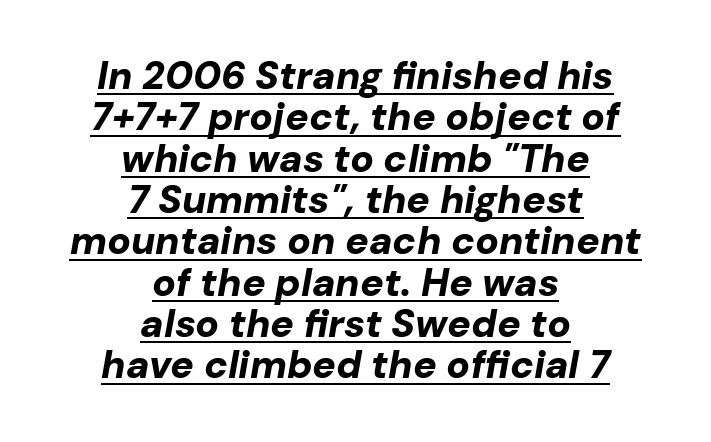
{"italic": "yes", "lean": "right", "slant_degrees": 10, "bold": "yes", "weight": "bold", "width": "normal", "stroke_contrast": "low", "x_height": "medium", "monospaced": "no", "underline": "yes", "align": "center", "line_spacing": "tight", "line_spacing_ratio": 1.06, "letter_spacing": "normal", "letter_spacing_em": 0.0, "glyph_px": 39}
